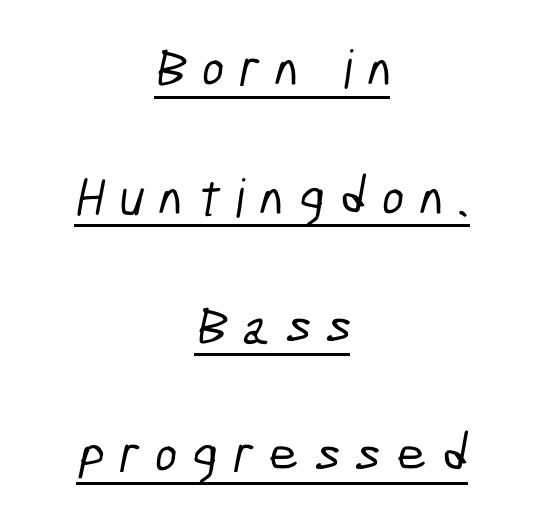
The image shows 53 px condensed sans-serif type; set centered, loose line spacing (2.43x), unusually wide letter spacing (+0.29 em), underlined; low stroke contrast and a medium x-height.
